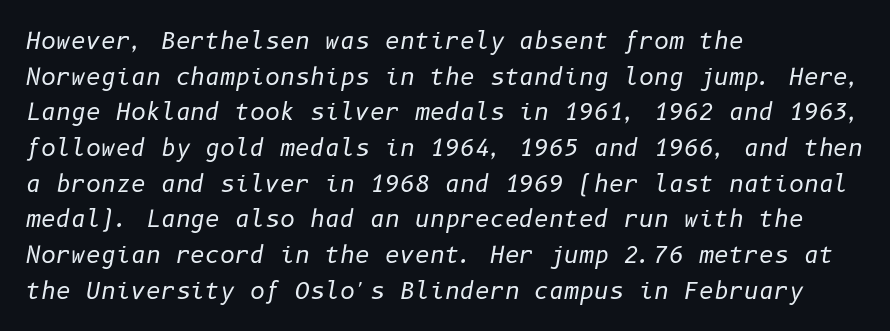
Q: Is the text bold? A: No.
Q: Is the text italic (slanted)? A: Yes, it leans right by about 10 degrees.
Q: Is the text underlined? A: No.
Q: How is the paragraph aligned? A: Left-aligned.
Q: Is the spacing between letters normal or unusually wide? A: Normal.
Q: Is the spacing between lines tight, normal or loose? A: Normal.
